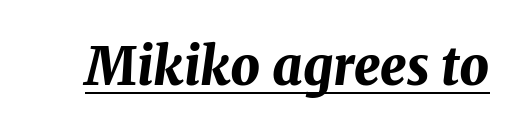
The image shows 52 px bold type, italic (leaning right); set normal letter spacing, underlined; medium stroke contrast and a medium x-height.
